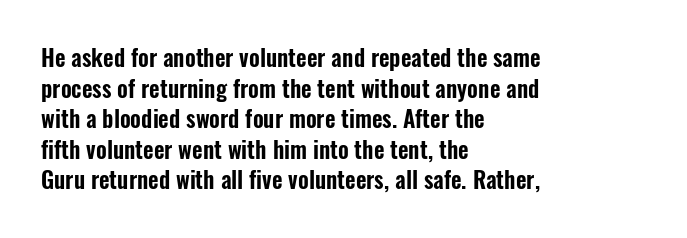
The image shows 23 px text type, upright; set left-aligned, normal line spacing (1.33x), normal letter spacing, not underlined.
